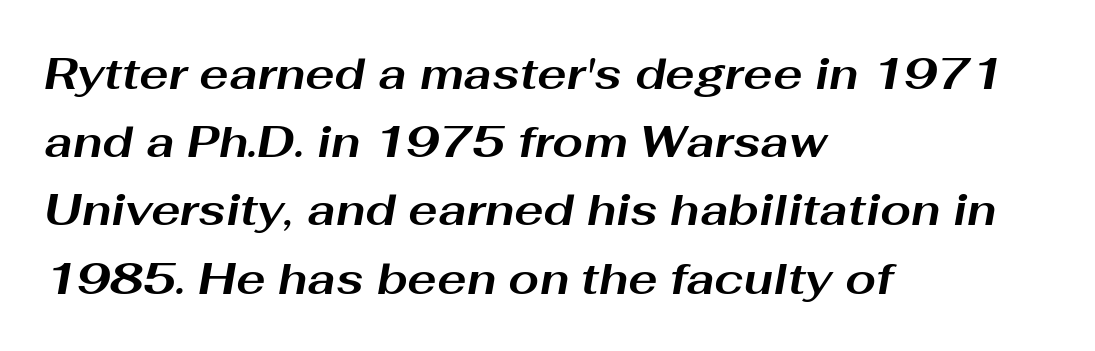
The passage shown is emphatically bold. The face used here is proportionally spaced, like ordinary book or web type. Does the lettering tilt? It does — this is italic. Is there much room between lines? A standard amount, neither cramped nor airy. Every row of glyphs begins at an identical x-position on the left.
